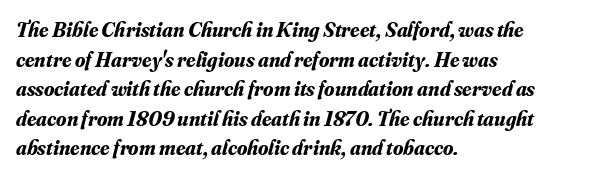
The image shows 21 px bold type, italic (leaning right); set left-aligned, normal line spacing (1.41x), normal letter spacing, not underlined.
